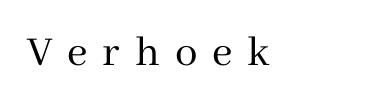
{"serif": "yes", "italic": "no", "bold": "no", "weight": "regular", "width": "normal", "stroke_contrast": "medium", "x_height": "medium", "monospaced": "no", "underline": "no", "letter_spacing": "wide", "letter_spacing_em": 0.33, "glyph_px": 45}
